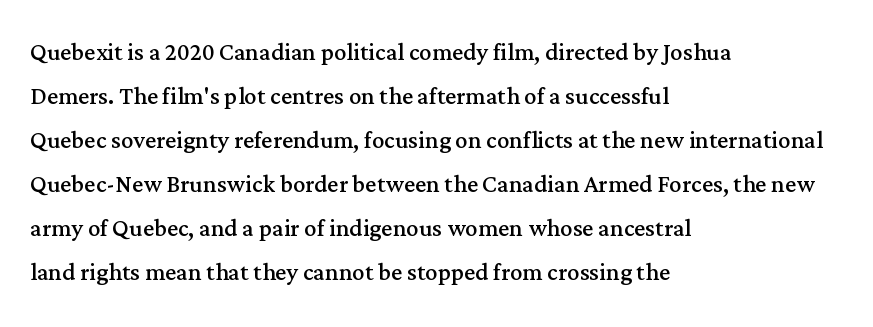
The image shows 31 px regular-weight serif type, upright; set left-aligned, normal line spacing (1.42x), normal letter spacing, not underlined; medium stroke contrast and a medium x-height.
